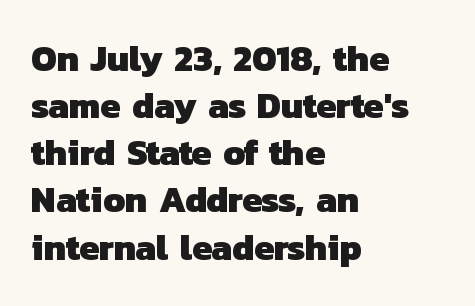
A full-strength bold gives these letters their thick strokes. Letterform terminals end flat and unadorned throughout the passage. Any mark beneath the type? The region is blank. Character widths vary here, with narrow letters taking less room than wide ones. The lines in this sample share a left origin and differ only in where they stop.
